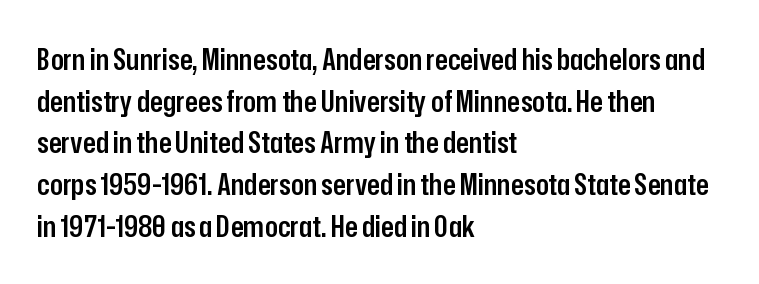
{"serif": "no", "italic": "no", "bold": "semi", "weight": "semibold", "width": "condensed", "stroke_contrast": "low", "x_height": "medium", "monospaced": "no", "underline": "no", "align": "left", "line_spacing": "normal", "line_spacing_ratio": 1.39, "letter_spacing": "normal", "letter_spacing_em": 0.0, "glyph_px": 30}
